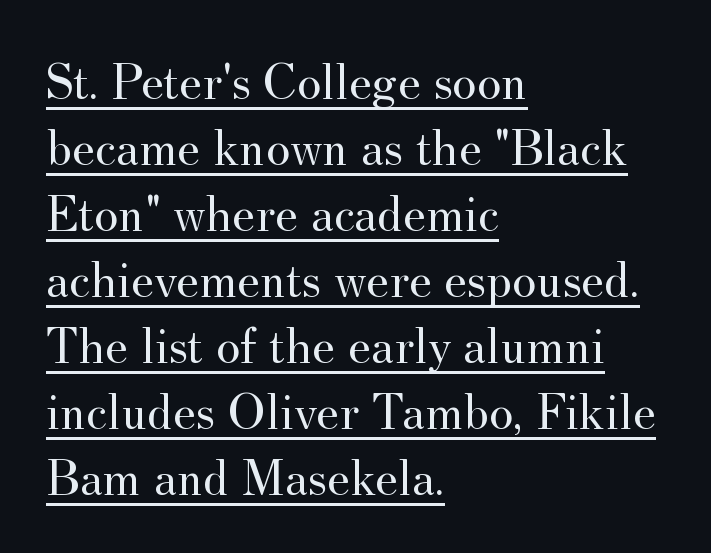
Q: Is the text bold? A: No.
Q: Is the text italic (slanted)? A: No, it is upright.
Q: Is the typeface a serif or a sans-serif typeface? A: Serif.
Q: Is the text underlined? A: Yes.
Q: How is the paragraph aligned? A: Left-aligned.
Q: Is the spacing between letters normal or unusually wide? A: Normal.
Q: Is the spacing between lines tight, normal or loose? A: Normal.
Q: Width (condensed, normal, or wide)? A: Normal.
Q: Stroke contrast? A: Medium.
Q: x-height? A: Small.
Q: Monospaced? A: No.
